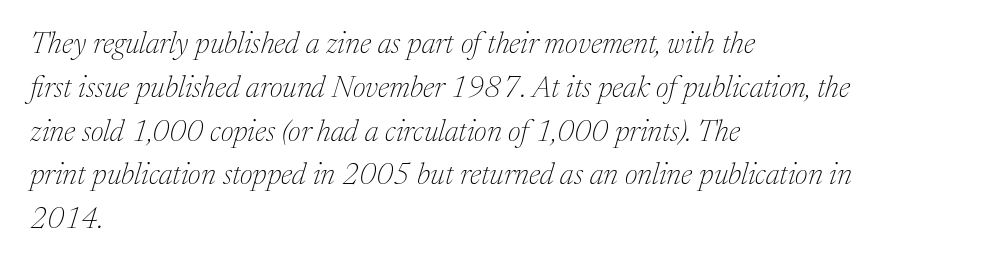
The image shows 30 px thin serif type, italic (leaning right); set left-aligned, normal line spacing (1.46x), normal letter spacing, not underlined; medium stroke contrast and a medium x-height.
